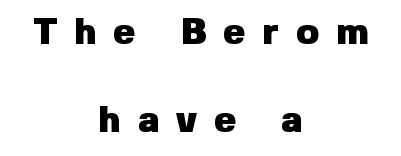
Successive baselines arrive slowly, with a big drop between each. These lines are centered, leaving both edges ragged. Spacing verdict: proportional, widths tailored to each character. The rendering shows plain stroke endings on the letterforms — a sans-serif design. Rendered with straight, roman letterforms.
